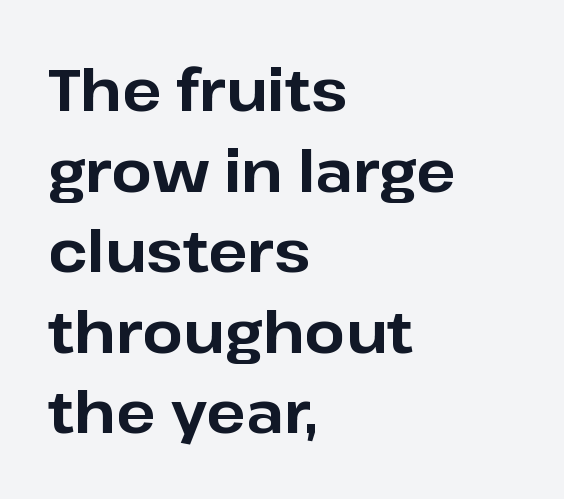
The image shows 58 px bold sans-serif type, upright; set left-aligned, normal line spacing (1.39x), normal letter spacing, not underlined; low stroke contrast and a medium x-height.
